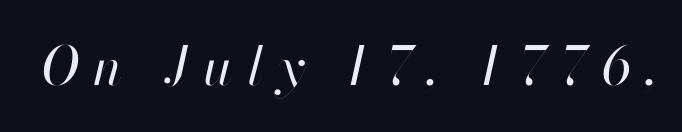
Spacing verdict: proportional, widths tailored to each character. Someone cranked the tracking dial way up on this one. Yep, that's italic — everything's leaning. This rendering features lettering with no underline.
